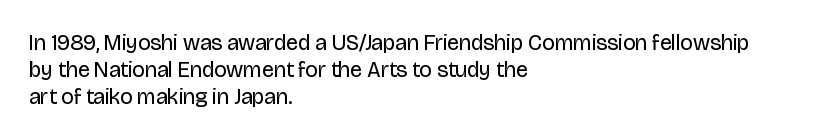
Q: Is the text bold? A: No.
Q: Is the text italic (slanted)? A: No, it is upright.
Q: Is the text underlined? A: No.
Q: How is the paragraph aligned? A: Left-aligned.
Q: Is the spacing between letters normal or unusually wide? A: Normal.
